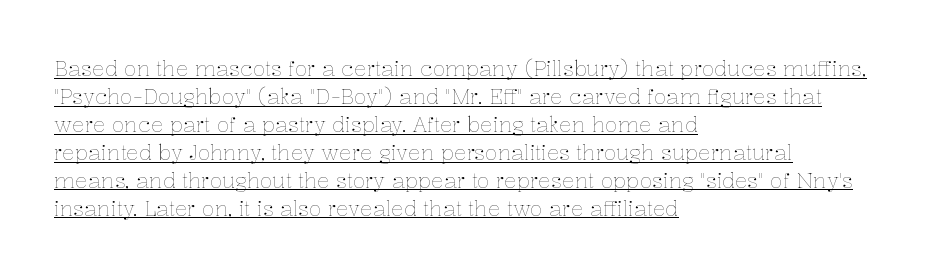
The image shows 21 px text type, upright; set left-aligned, normal line spacing (1.33x), normal letter spacing, underlined.
